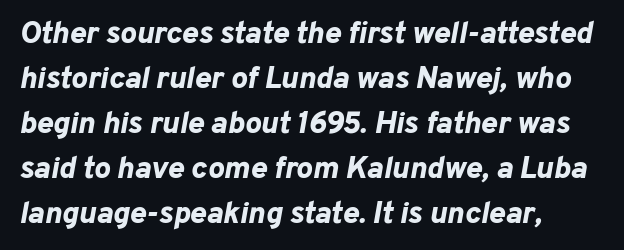
Q: Is the text bold? A: Yes.
Q: Is the text italic (slanted)? A: Yes, it leans right by about 10 degrees.
Q: Is the text underlined? A: No.
Q: How is the paragraph aligned? A: Left-aligned.
Q: Is the spacing between letters normal or unusually wide? A: Normal.
Q: Is the spacing between lines tight, normal or loose? A: Normal.
Q: Width (condensed, normal, or wide)? A: Normal.
Q: Stroke contrast? A: Low.
Q: x-height? A: Medium.
Q: Monospaced? A: No.
